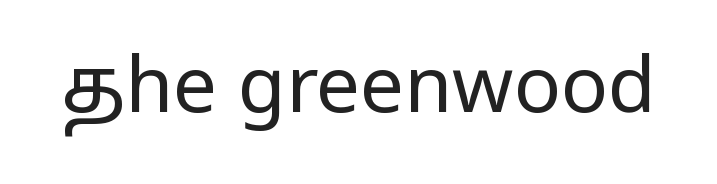
The image shows 78 px regular-weight, condensed sans-serif type, upright; set normal letter spacing, not underlined; low stroke contrast and a large x-height.
